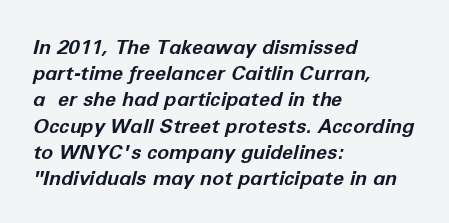
{"italic": "yes", "lean": "right", "slant_degrees": 12, "bold": "yes", "underline": "no", "align": "left", "line_spacing": "normal", "line_spacing_ratio": 1.31, "letter_spacing": "normal", "letter_spacing_em": 0.0, "glyph_px": 20}
